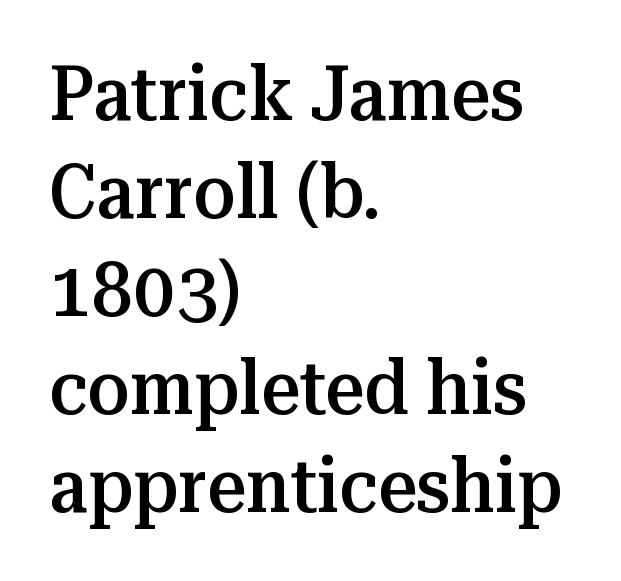
Q: Is the text bold? A: Semi-bold.
Q: Is the text italic (slanted)? A: No, it is upright.
Q: Is the typeface a serif or a sans-serif typeface? A: Serif.
Q: Is the text underlined? A: No.
Q: How is the paragraph aligned? A: Left-aligned.
Q: Is the spacing between letters normal or unusually wide? A: Normal.
Q: Is the spacing between lines tight, normal or loose? A: Normal.
Q: Width (condensed, normal, or wide)? A: Normal.
Q: Stroke contrast? A: Medium.
Q: x-height? A: Medium.
Q: Monospaced? A: No.
